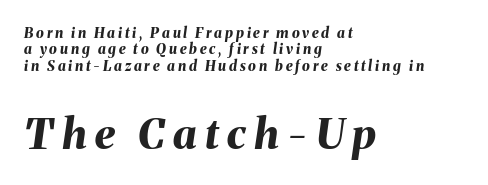
The specimen reads as italic at a glance. I'd describe the lettering as bold — thick and assertive. Is this a fixed-width face? No — the glyphs have proportional, varying widths. The glyphs are unaccompanied by any horizontal stroke below them.
